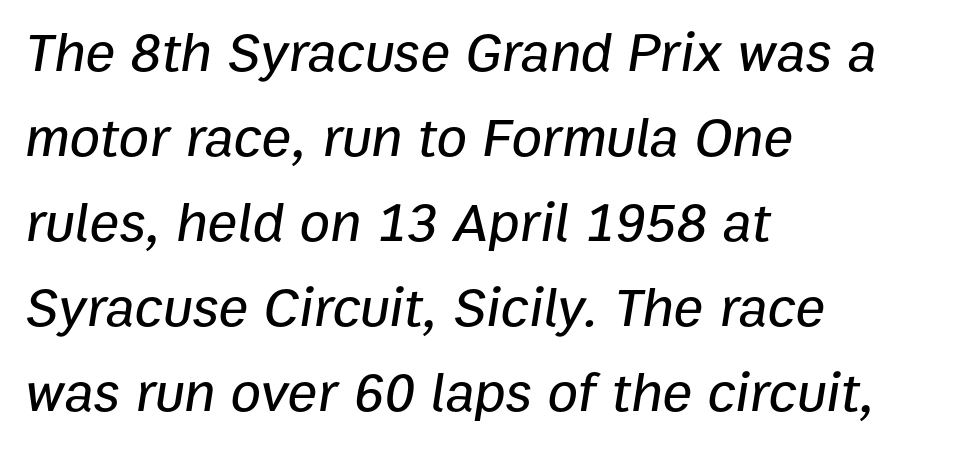
{"italic": "yes", "lean": "right", "slant_degrees": 9, "width": "normal", "stroke_contrast": "low", "x_height": "medium", "monospaced": "no", "underline": "no", "align": "left", "line_spacing": "normal", "line_spacing_ratio": 1.52, "letter_spacing": "normal", "letter_spacing_em": 0.0, "glyph_px": 56}
